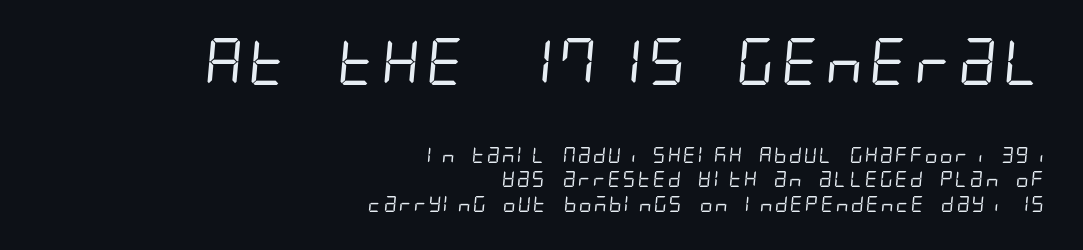
The typesetter chose a ragged-left arrangement here. In terms of leading, this rendering sits right in the middle. Is the lower block the larger one? No — the upper block carries the bigger type. Typographically, this falls in the sans-serif category. This rendering features lettering with no underline.
